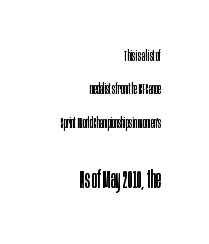
{"italic": "no", "bold": "no", "underline": "no", "align": "right", "line_spacing": "loose", "line_spacing_ratio": 2.38, "letter_spacing": "normal", "letter_spacing_em": 0.0, "larger_block": "second", "size_ratio": 1.71, "glyph_px": 24}
